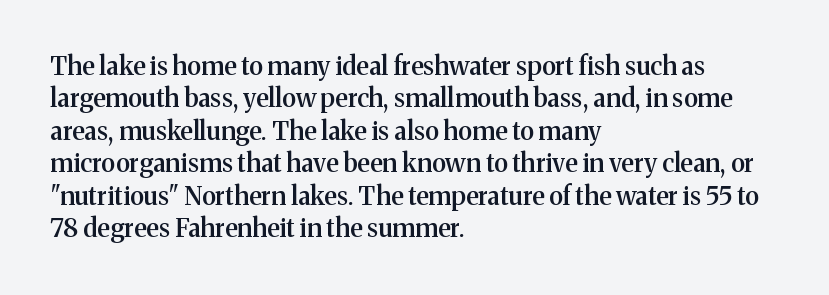
The type is set solid horizontally, with unmodified tracking. Check the space under the baseline: it is left empty. In terms of weight, the rendering is demibold, just under bold. This is the regular roman posture of the typeface.
